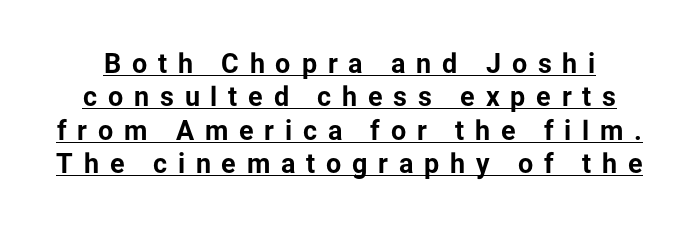
{"italic": "no", "bold": "yes", "underline": "yes", "line_spacing_ratio": 1.24, "letter_spacing": "wide", "letter_spacing_em": 0.4, "glyph_px": 27}
